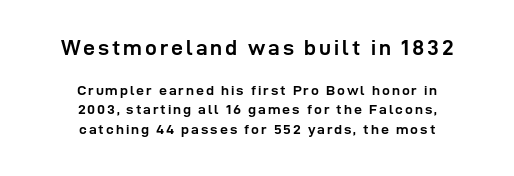
{"italic": "no", "bold": "yes", "underline": "no", "align": "center", "line_spacing": "normal", "line_spacing_ratio": 1.39, "larger_block": "first", "size_ratio": 1.5, "glyph_px": 21}
